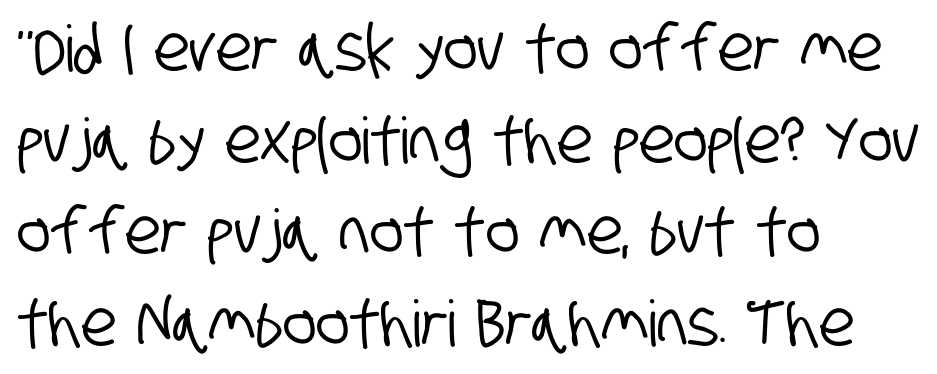
The image shows 64 px condensed sans-serif type; set left-aligned, normal line spacing (1.43x), normal letter spacing, not underlined; low stroke contrast and a large x-height.
